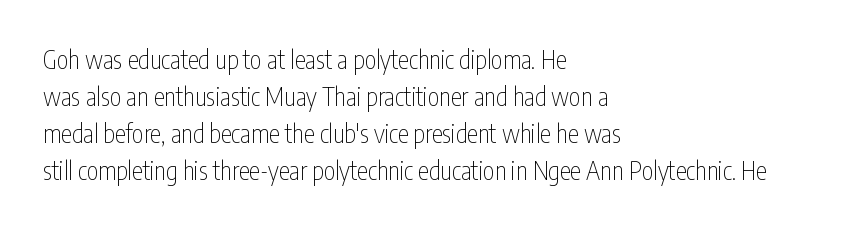
A typesetter would call this leading conventional body-copy spacing. Descender tails drop into unmarked territory. Visually the block forms a straight wall on the left and a jagged coastline on the right. Do the letters lean? They stand straight.
